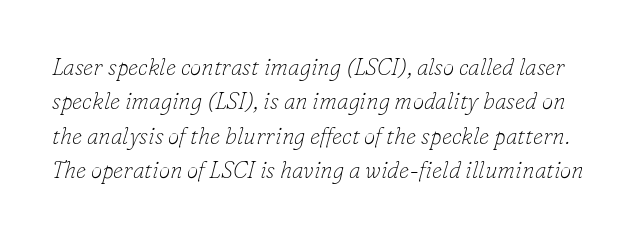
Style check: oblique. Underline: absent. These lines sit exactly where default settings would place them. The characters are drawn with everyday or finer stroke widths. The letters sit at their default tracking, neither squeezed nor spread.
